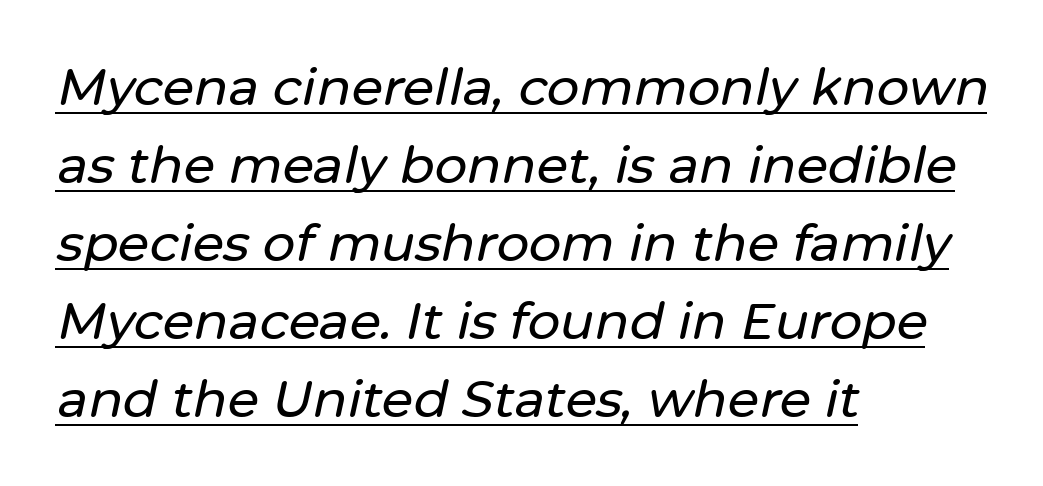
{"italic": "yes", "lean": "right", "slant_degrees": 12, "width": "normal", "stroke_contrast": "low", "x_height": "medium", "monospaced": "no", "underline": "yes", "align": "left", "line_spacing": "normal", "line_spacing_ratio": 1.53, "letter_spacing": "normal", "letter_spacing_em": 0.0, "glyph_px": 51}
